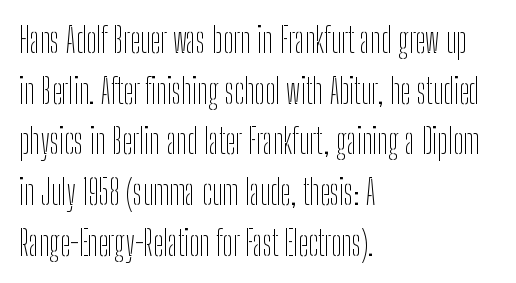
Q: Is the text bold? A: No.
Q: Is the text italic (slanted)? A: No, it is upright.
Q: Is the typeface a serif or a sans-serif typeface? A: Sans-serif.
Q: Is the text underlined? A: No.
Q: How is the paragraph aligned? A: Left-aligned.
Q: Is the spacing between letters normal or unusually wide? A: Normal.
Q: Is the spacing between lines tight, normal or loose? A: Normal.
Q: Width (condensed, normal, or wide)? A: Condensed.
Q: Stroke contrast? A: Low.
Q: x-height? A: Medium.
Q: Monospaced? A: No.
